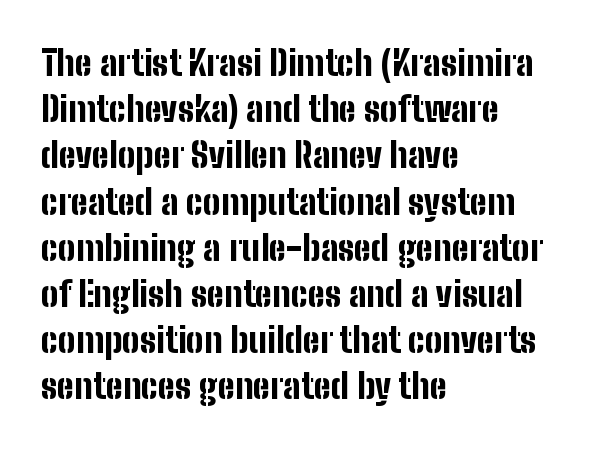
The image shows 35 px bold, condensed sans-serif type, upright; set left-aligned, normal line spacing (1.32x), normal letter spacing, not underlined; low stroke contrast and a medium x-height.
